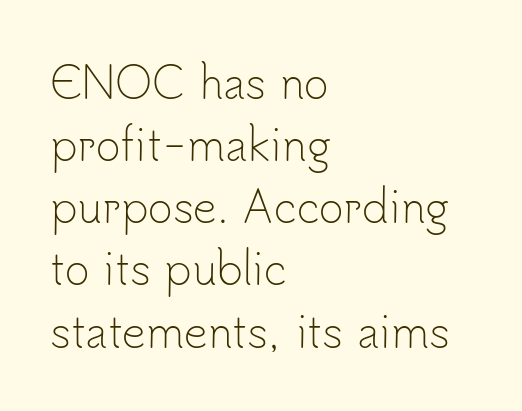
Q: Is the text bold? A: No.
Q: Is the text italic (slanted)? A: No, it is upright.
Q: Is the typeface a serif or a sans-serif typeface? A: Sans-serif.
Q: Is the text underlined? A: No.
Q: How is the paragraph aligned? A: Left-aligned.
Q: Is the spacing between letters normal or unusually wide? A: Normal.
Q: Is the spacing between lines tight, normal or loose? A: Normal.
Q: Width (condensed, normal, or wide)? A: Normal.
Q: Stroke contrast? A: Low.
Q: x-height? A: Small.
Q: Monospaced? A: No.
